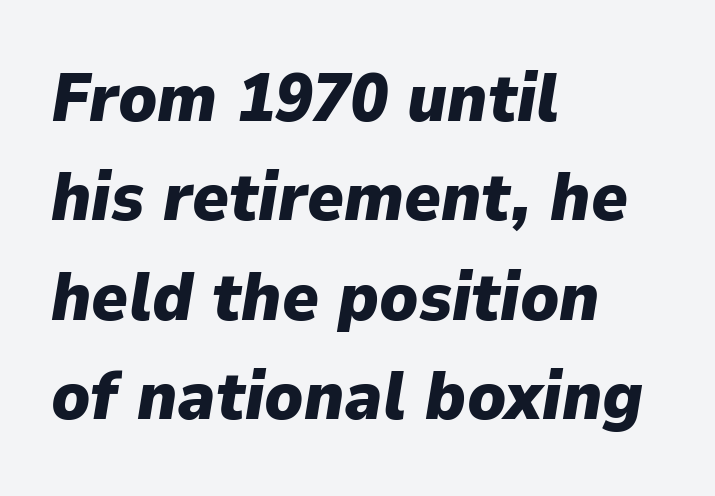
Q: Is the text bold? A: Yes.
Q: Is the text italic (slanted)? A: Yes, it leans right by about 9 degrees.
Q: Is the text underlined? A: No.
Q: How is the paragraph aligned? A: Left-aligned.
Q: Is the spacing between letters normal or unusually wide? A: Normal.
Q: Is the spacing between lines tight, normal or loose? A: Normal.
Q: Width (condensed, normal, or wide)? A: Normal.
Q: Stroke contrast? A: Low.
Q: x-height? A: Medium.
Q: Monospaced? A: No.
